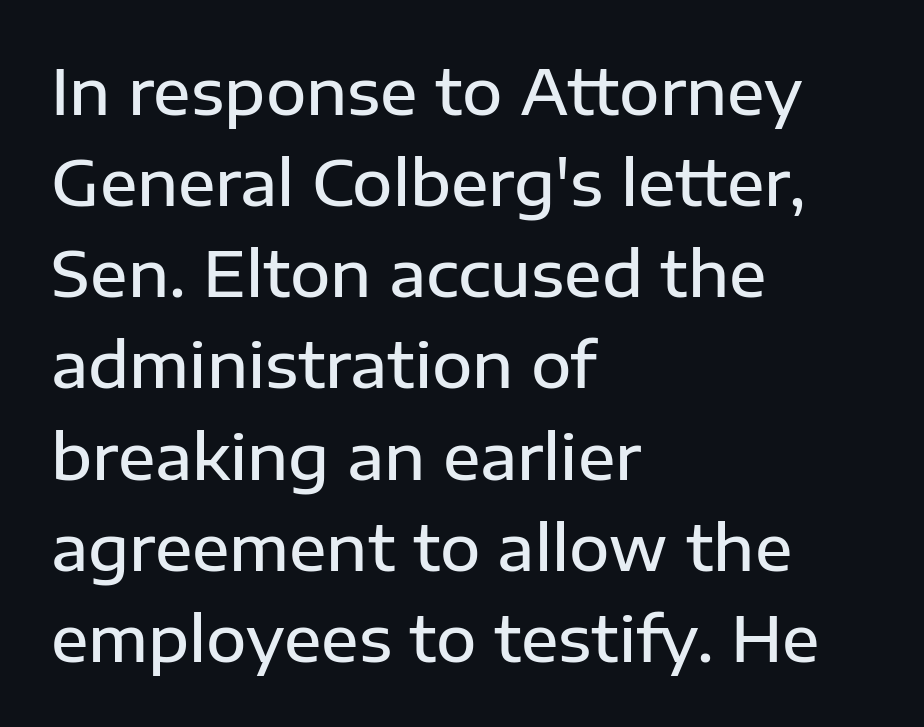
The image shows 62 px semibold sans-serif type, upright; set left-aligned, normal line spacing (1.47x), normal letter spacing, not underlined; low stroke contrast and a medium x-height.
